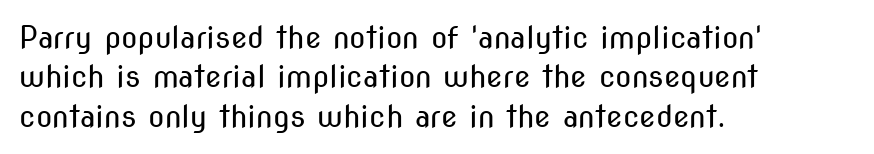
A typesetter would call this zero additional tracking. Underlining? Definitely not there. Whoever set this chose a conventional vertical rhythm. Here the designer chose a conventional face with non-uniform glyph widths. Stroke mass is kept to a normal reading level or below. The paragraph shown leans on its left margin.
